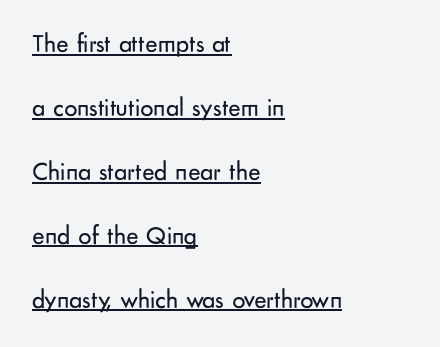
The image shows 26 px text type, upright; set left-aligned, loose line spacing (2.46x), normal letter spacing, underlined.
